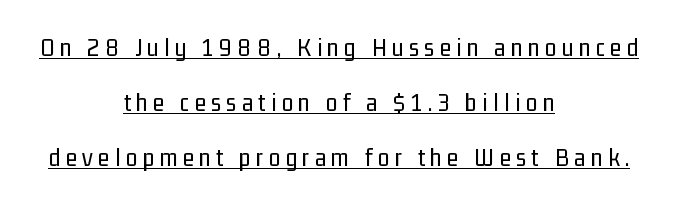
{"italic": "no", "bold": "no", "underline": "yes", "align": "center", "line_spacing": "loose", "line_spacing_ratio": 2.12, "letter_spacing": "wide", "letter_spacing_em": 0.21, "glyph_px": 26}
